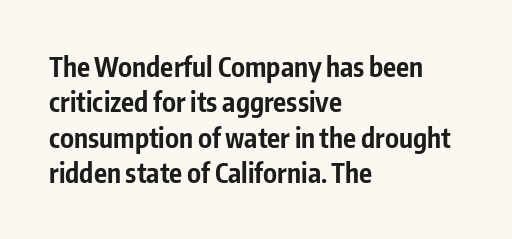
A clean baseline with only descenders dipping below it. These lines stack with their left ends in a neat column. Regular leading. Pretty heavy lettering here — definitely bold. Does extra space separate the letters? No, they use regular spacing.
